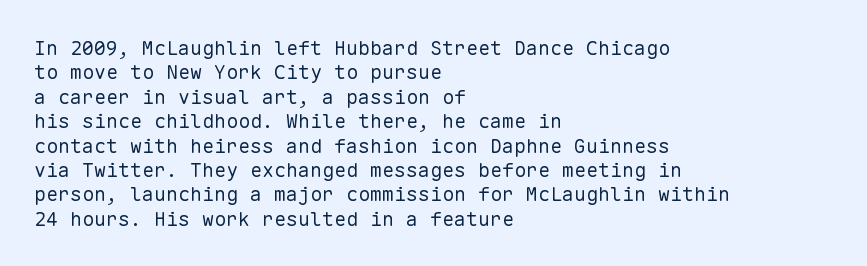
These lines keep a tight, regular rhythm from letter to letter. In CSS terms this would be text-align: left. Weight: in the light-to-regular range. This is roman type, the default non-slanted kind. Decoration check: the copy has no underline.
